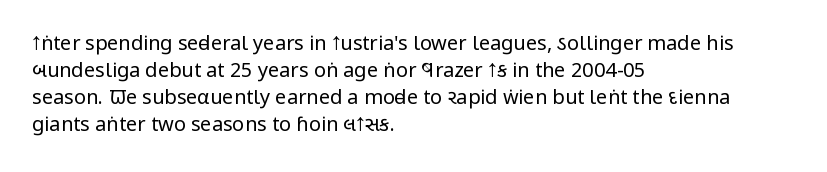
Q: Is the text bold? A: No.
Q: Is the text italic (slanted)? A: No, it is upright.
Q: Is the text underlined? A: No.
Q: How is the paragraph aligned? A: Left-aligned.
Q: Is the spacing between letters normal or unusually wide? A: Normal.
Q: Is the spacing between lines tight, normal or loose? A: Normal.
